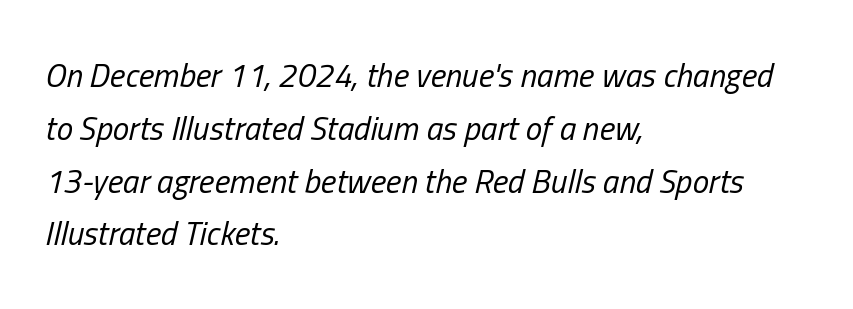
Baseline-to-baseline distance is the conventional proportion of letter height. Underline: absent. Stems and bowls with no extra thickness — not bold. No extra tracking has been applied to these lines.
